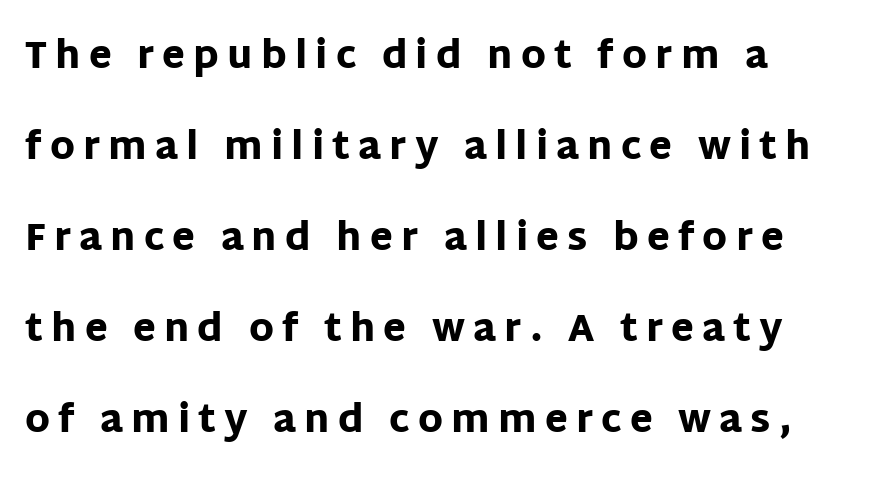
The image shows 37 px heavy sans-serif type, upright; set left-aligned, loose line spacing (2.46x), unusually wide letter spacing (+0.22 em), not underlined; low stroke contrast and a large x-height.
